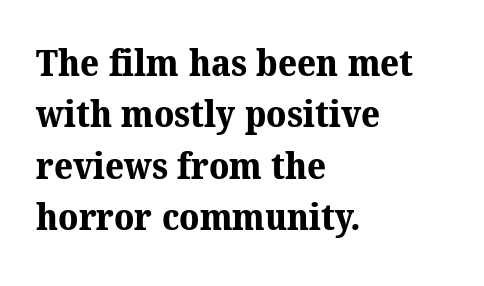
{"serif": "yes", "bold": "yes", "weight": "bold", "width": "normal", "stroke_contrast": "medium", "x_height": "medium", "monospaced": "no", "underline": "no", "align": "left", "line_spacing": "normal", "line_spacing_ratio": 1.39, "letter_spacing": "normal", "letter_spacing_em": 0.0, "glyph_px": 37}
